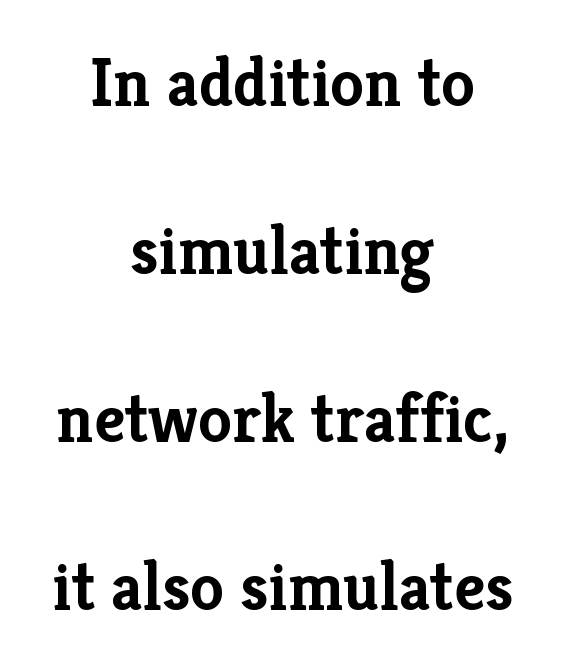
{"serif": "yes", "italic": "no", "bold": "yes", "weight": "semibold", "width": "normal", "stroke_contrast": "low", "x_height": "medium", "monospaced": "no", "underline": "no", "align": "center", "line_spacing": "loose", "line_spacing_ratio": 2.47, "letter_spacing": "normal", "letter_spacing_em": 0.0, "glyph_px": 68}
